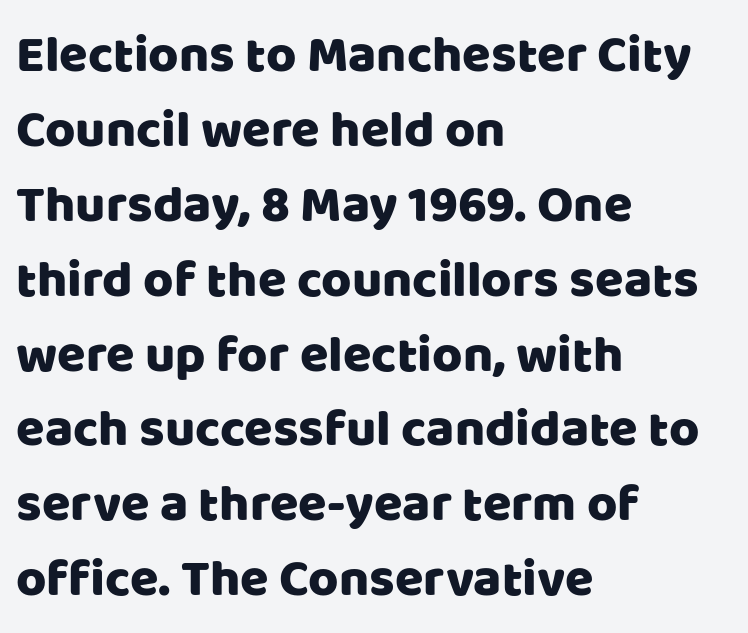
Q: Is the text italic (slanted)? A: No, it is upright.
Q: Is the typeface a serif or a sans-serif typeface? A: Sans-serif.
Q: Is the text underlined? A: No.
Q: How is the paragraph aligned? A: Left-aligned.
Q: Is the spacing between letters normal or unusually wide? A: Normal.
Q: Is the spacing between lines tight, normal or loose? A: Normal.
Q: Width (condensed, normal, or wide)? A: Normal.
Q: Stroke contrast? A: Low.
Q: x-height? A: Large.
Q: Monospaced? A: No.
